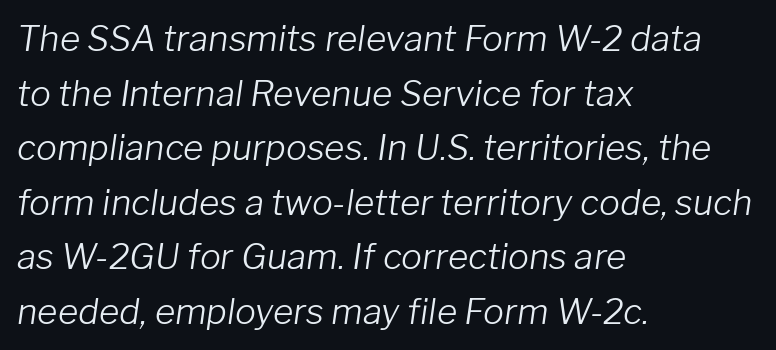
Q: Is the text bold? A: No.
Q: Is the text italic (slanted)? A: Yes, it leans right by about 8 degrees.
Q: Is the text underlined? A: No.
Q: How is the paragraph aligned? A: Left-aligned.
Q: Is the spacing between letters normal or unusually wide? A: Normal.
Q: Is the spacing between lines tight, normal or loose? A: Normal.
Q: Width (condensed, normal, or wide)? A: Normal.
Q: Stroke contrast? A: Low.
Q: x-height? A: Medium.
Q: Monospaced? A: No.
